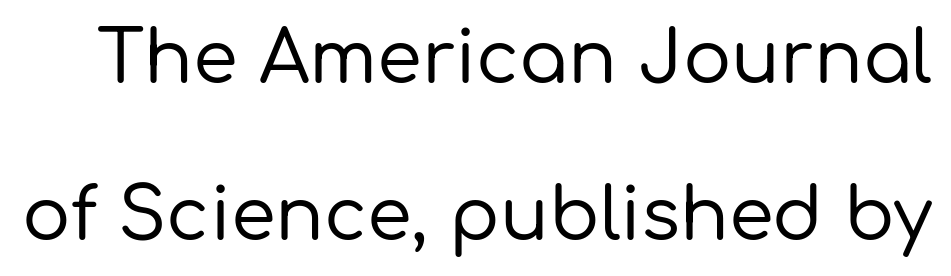
{"serif": "no", "italic": "no", "width": "normal", "stroke_contrast": "low", "x_height": "medium", "monospaced": "no", "underline": "no", "line_spacing": "loose", "line_spacing_ratio": 2.18, "letter_spacing": "normal", "letter_spacing_em": 0.0, "glyph_px": 72}
